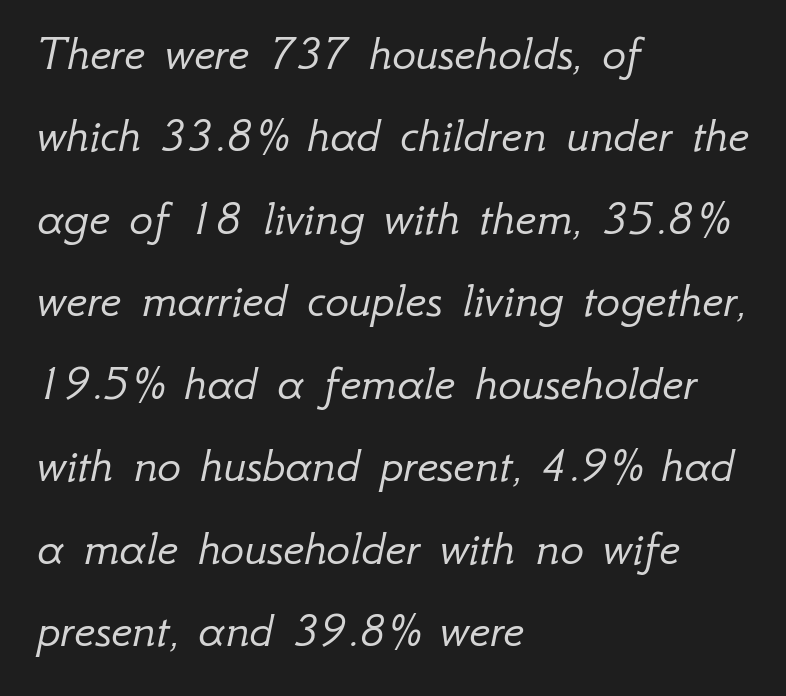
You could not count columns in this text — the font is proportionally spaced. Each stroke keeps to a modest, everyday thickness or less. Anything drawn beneath the words? Only blank space. Honestly, the letter spacing is just normal — you wouldn't notice it. Slant detected: the letters are inclined. Leading matches the norm, producing a regular column.
